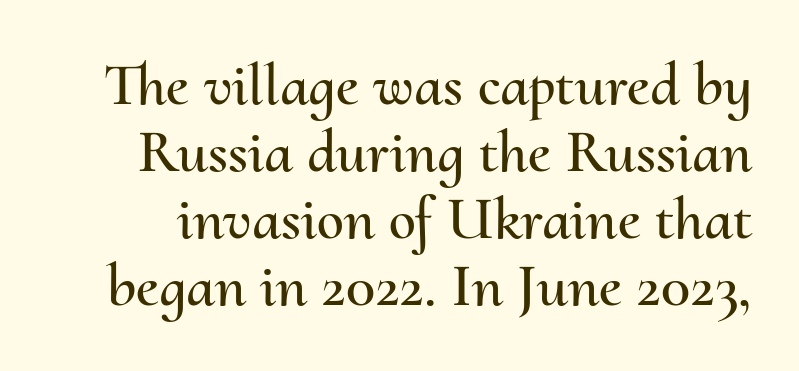
The letters sit at their default tracking, neither squeezed nor spread. Upright lettering throughout. The specimen omits any rule beneath the text block's lines. The rendering uses a small line-height, squeezing the rows. Here the designer chose a conventional face with non-uniform glyph widths.
